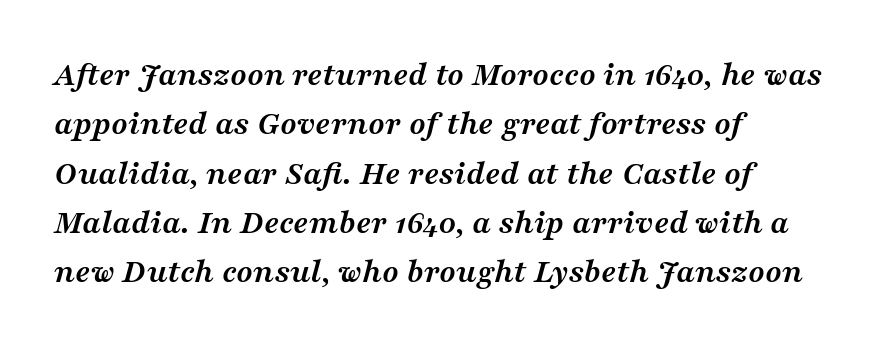
{"serif": "yes", "italic": "yes", "lean": "right", "slant_degrees": 16, "bold": "yes", "weight": "semibold", "width": "wide", "stroke_contrast": "medium", "x_height": "medium", "monospaced": "no", "underline": "no", "align": "left", "line_spacing": "normal", "line_spacing_ratio": 1.45, "letter_spacing": "normal", "letter_spacing_em": 0.0, "glyph_px": 34}
